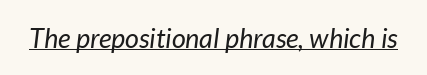
Spacing between characters is what you'd get straight out of the box. Caption: lettering with a line underneath. The strokes carry an ordinary text weight at most. Slant detected: the letters are inclined.
